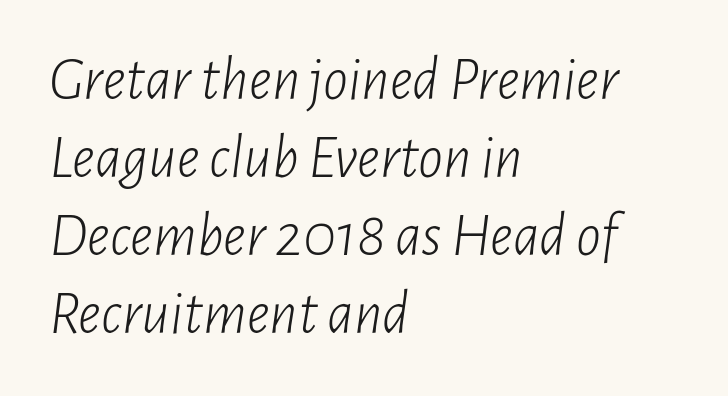
The image shows 62 px light, condensed type, italic (leaning right); set left-aligned, normal line spacing (1.26x), normal letter spacing, not underlined; low stroke contrast and a medium x-height.
